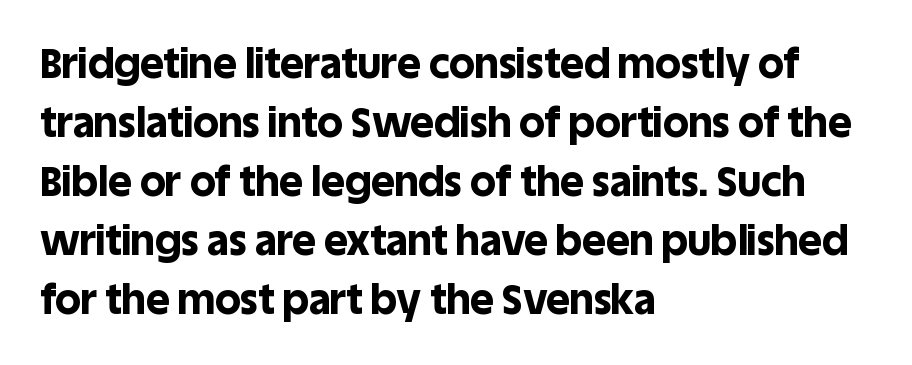
{"serif": "no", "italic": "no", "bold": "yes", "weight": "bold", "width": "normal", "x_height": "large", "monospaced": "no", "underline": "no", "align": "left", "line_spacing": "normal", "line_spacing_ratio": 1.44, "letter_spacing": "normal", "letter_spacing_em": 0.0, "glyph_px": 41}
